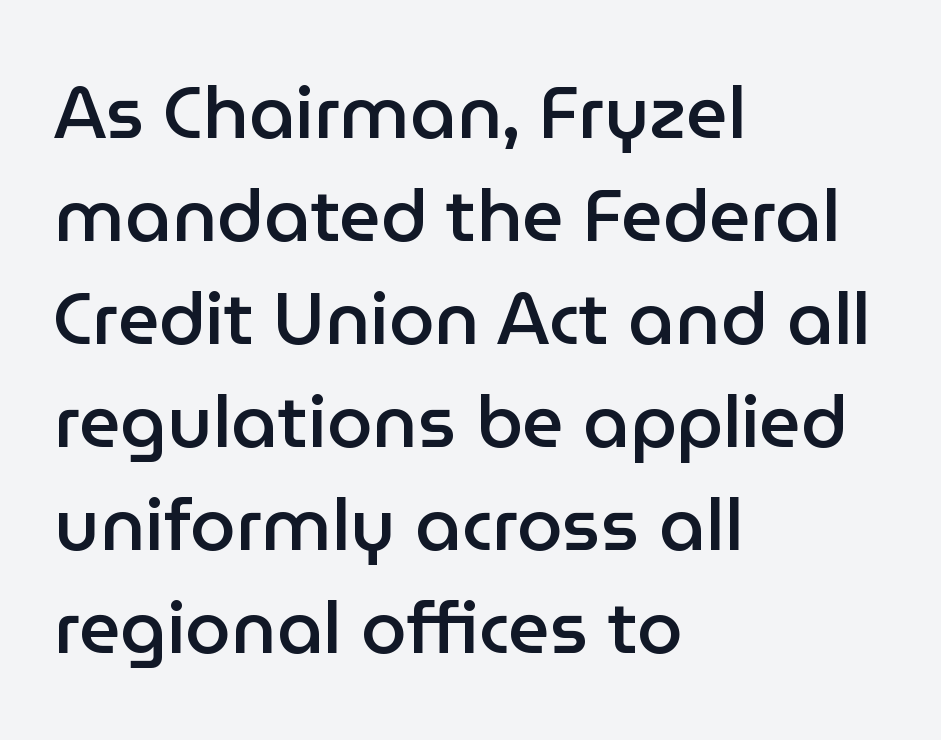
The image shows 73 px semibold sans-serif type, upright; set left-aligned, normal line spacing (1.41x), normal letter spacing, not underlined; low stroke contrast and a medium x-height.
